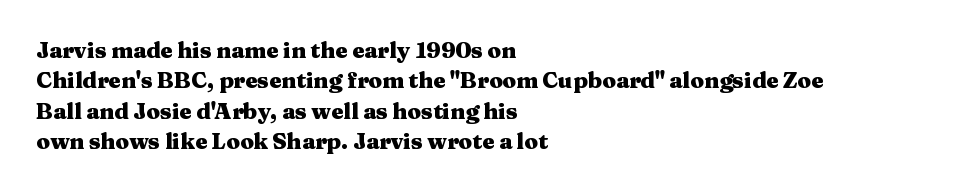
The paragraph shown leans on its left margin. The glyphs have the mass of a bold cut. How are the letters spaced? Ordinarily, with no added tracking. This sample uses an upright cut, with every glyph sitting square on the baseline.
